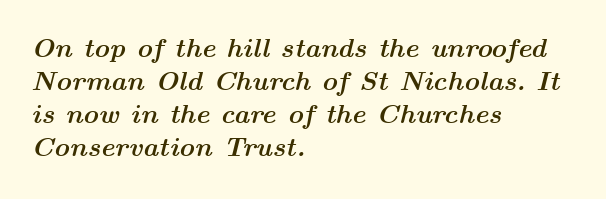
Alignment: flush left. Rendered with sloped, italic letterforms. Honestly, there is no underline to notice here at all. There is no visible air inserted between adjacent glyphs. The characters look thick and weighty, a clear bold.
